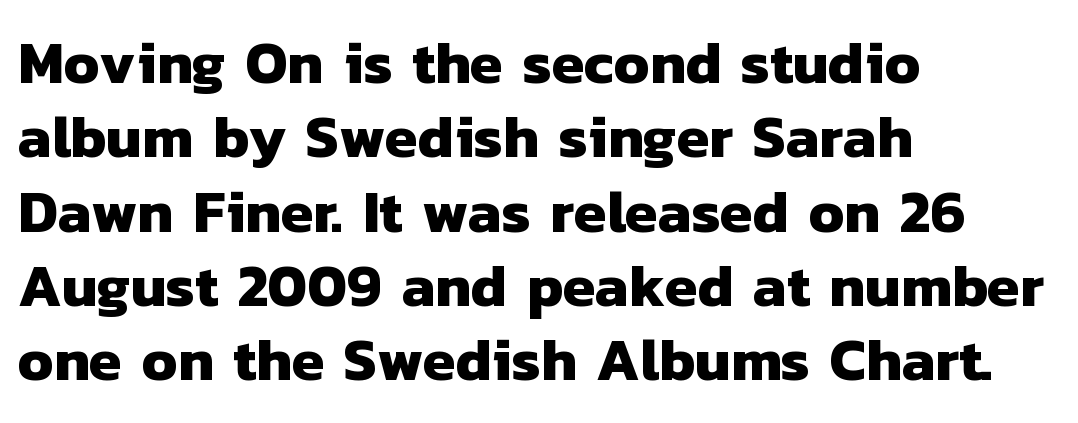
{"serif": "no", "bold": "yes", "weight": "heavy", "width": "normal", "stroke_contrast": "low", "x_height": "medium", "monospaced": "no", "underline": "no", "align": "left", "line_spacing": "normal", "line_spacing_ratio": 1.26, "letter_spacing": "normal", "letter_spacing_em": 0.0, "glyph_px": 59}
